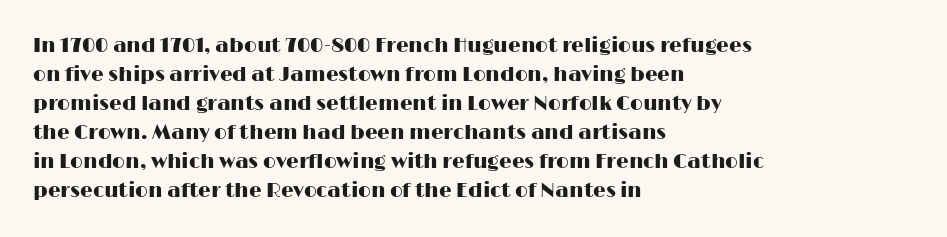
Rows of type keep a routine distance in the vertical direction. Is the block centered? No — it sits flush against the left margin. No italicization has been applied; the sample stays upright. Letters rest on an invisible, unmarked baseline.
